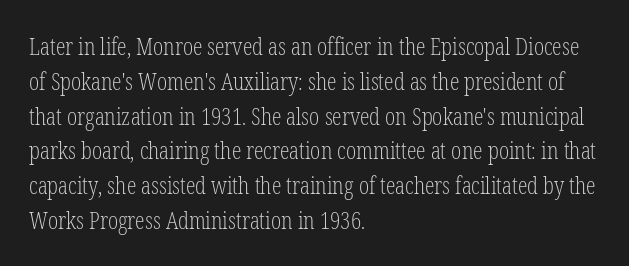
The image shows 24 px text type, upright; set left-aligned, normal line spacing (1.45x), normal letter spacing, not underlined.
